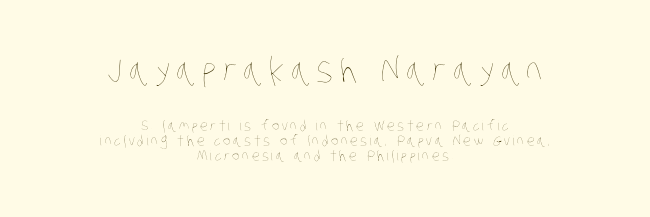
{"bold": "no", "weight": "thin", "width": "condensed", "stroke_contrast": "low", "x_height": "large", "monospaced": "no", "underline": "no", "align": "center", "line_spacing": "tight", "line_spacing_ratio": 1.1, "larger_block": "first", "size_ratio": 2.43, "glyph_px": 34}
